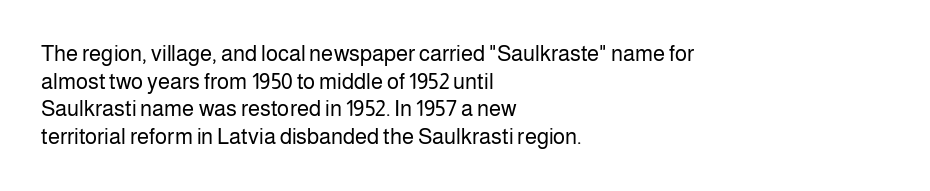
The typeface has the unassuming heft of standard copy or less. Vertical strokes here are truly vertical. A clean baseline with only descenders dipping below it. Default kerning and tracking; the words read as compact shapes.
